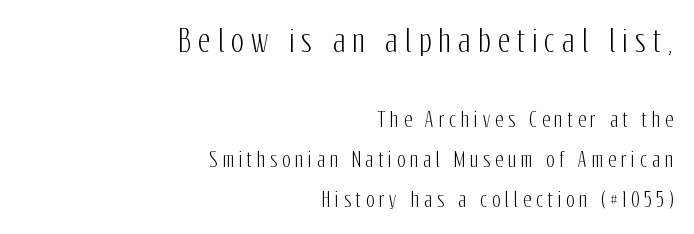
{"serif": "no", "italic": "no", "width": "condensed", "stroke_contrast": "low", "x_height": "medium", "monospaced": "no", "underline": "no", "align": "right", "line_spacing": "loose", "line_spacing_ratio": 2.02, "letter_spacing": "wide", "letter_spacing_em": 0.24, "larger_block": "first", "size_ratio": 1.5, "glyph_px": 30}
